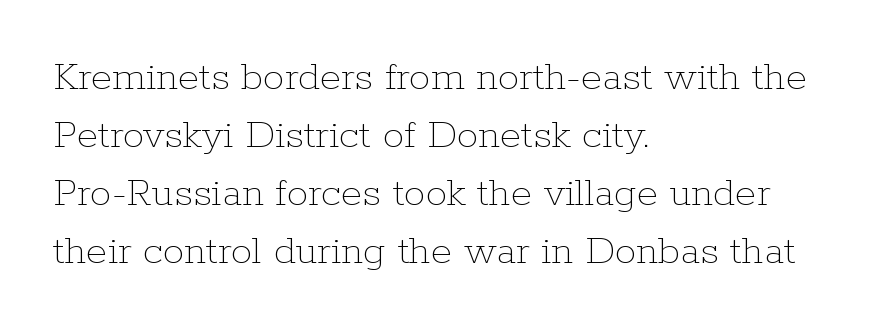
The image shows 43 px thin type, upright; set left-aligned, normal line spacing (1.35x), normal letter spacing, not underlined; low stroke contrast and a medium x-height.
